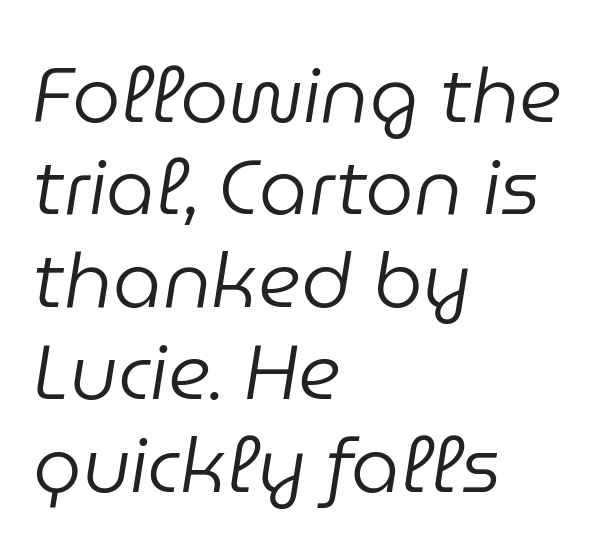
The image shows 77 px regular-weight type, italic (leaning right); set left-aligned, line spacing 1.2x, normal letter spacing, not underlined; low stroke contrast and a medium x-height.
